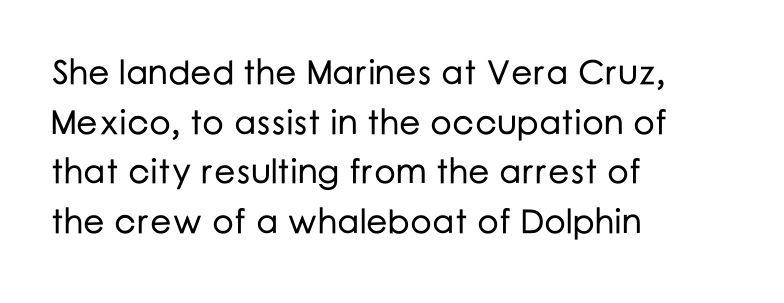
Regular leading. The type sits square on the baseline with zero lean. Check under the words: just untouched page. These lines keep a tight, regular rhythm from letter to letter.
